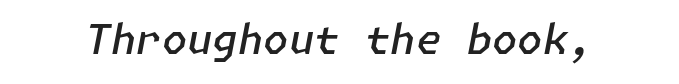
Q: Is the text bold? A: Semi-bold.
Q: Is the text italic (slanted)? A: Yes, it leans right by about 11 degrees.
Q: Is the text underlined? A: No.
Q: Is the spacing between letters normal or unusually wide? A: Normal.
Q: Width (condensed, normal, or wide)? A: Normal.
Q: Stroke contrast? A: Low.
Q: x-height? A: Medium.
